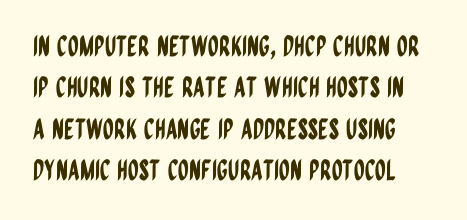
Q: Is the text italic (slanted)? A: No, it is upright.
Q: Is the typeface a serif or a sans-serif typeface? A: Sans-serif.
Q: Is the text underlined? A: No.
Q: Is the spacing between letters normal or unusually wide? A: Normal.
Q: Is the spacing between lines tight, normal or loose? A: Normal.
Q: Width (condensed, normal, or wide)? A: Condensed.
Q: Stroke contrast? A: Low.
Q: x-height? A: Large.
Q: Monospaced? A: No.
